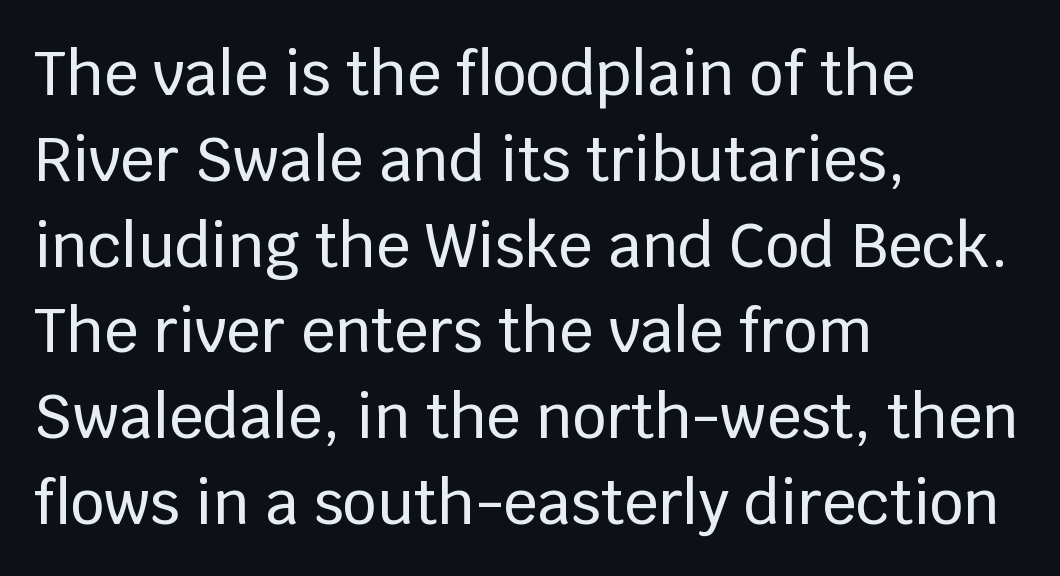
{"serif": "no", "italic": "no", "width": "normal", "stroke_contrast": "low", "x_height": "large", "monospaced": "no", "underline": "no", "align": "left", "line_spacing": "normal", "line_spacing_ratio": 1.43, "letter_spacing": "normal", "letter_spacing_em": 0.0, "glyph_px": 60}
